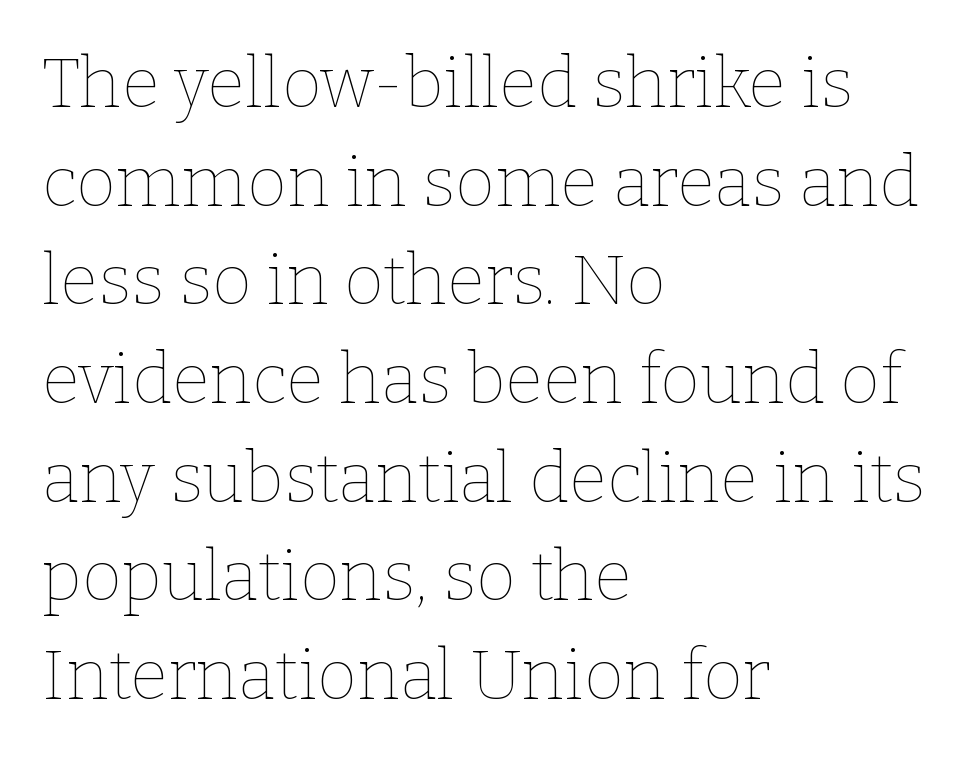
Q: Is the text bold? A: No.
Q: Is the text italic (slanted)? A: No, it is upright.
Q: Is the text underlined? A: No.
Q: How is the paragraph aligned? A: Left-aligned.
Q: Is the spacing between letters normal or unusually wide? A: Normal.
Q: Is the spacing between lines tight, normal or loose? A: Normal.
Q: Width (condensed, normal, or wide)? A: Normal.
Q: Stroke contrast? A: Low.
Q: x-height? A: Medium.
Q: Monospaced? A: No.
